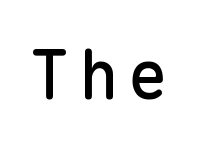
{"serif": "no", "italic": "no", "width": "normal", "stroke_contrast": "low", "x_height": "medium", "monospaced": "yes", "underline": "no", "glyph_px": 67}
